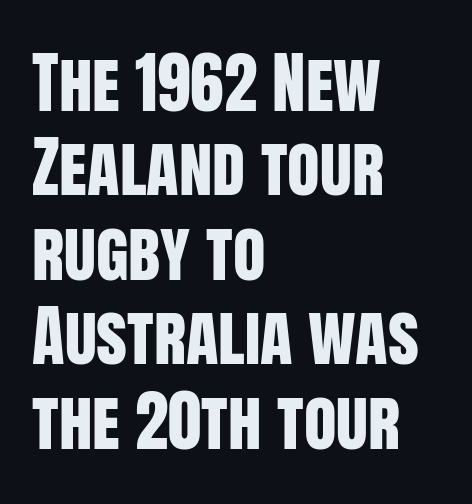
Q: Is the text italic (slanted)? A: No, it is upright.
Q: Is the typeface a serif or a sans-serif typeface? A: Sans-serif.
Q: Is the text underlined? A: No.
Q: How is the paragraph aligned? A: Left-aligned.
Q: Is the spacing between letters normal or unusually wide? A: Normal.
Q: Is the spacing between lines tight, normal or loose? A: Normal.
Q: Width (condensed, normal, or wide)? A: Condensed.
Q: Stroke contrast? A: Low.
Q: x-height? A: Large.
Q: Monospaced? A: No.
